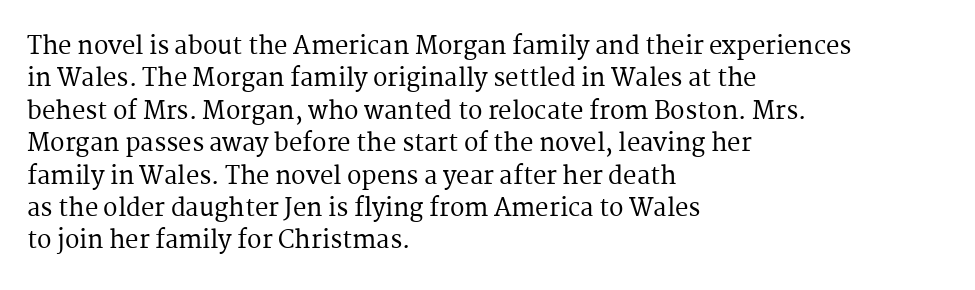
The image shows 24 px text type, upright; set left-aligned, normal line spacing (1.35x), normal letter spacing, not underlined.
